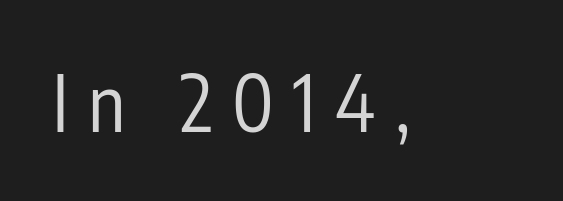
Q: Is the text bold? A: No.
Q: Is the text italic (slanted)? A: No, it is upright.
Q: Is the typeface a serif or a sans-serif typeface? A: Sans-serif.
Q: Is the text underlined? A: No.
Q: Is the spacing between letters normal or unusually wide? A: Unusually wide.
Q: Width (condensed, normal, or wide)? A: Condensed.
Q: Stroke contrast? A: Low.
Q: x-height? A: Medium.
Q: Monospaced? A: No.
